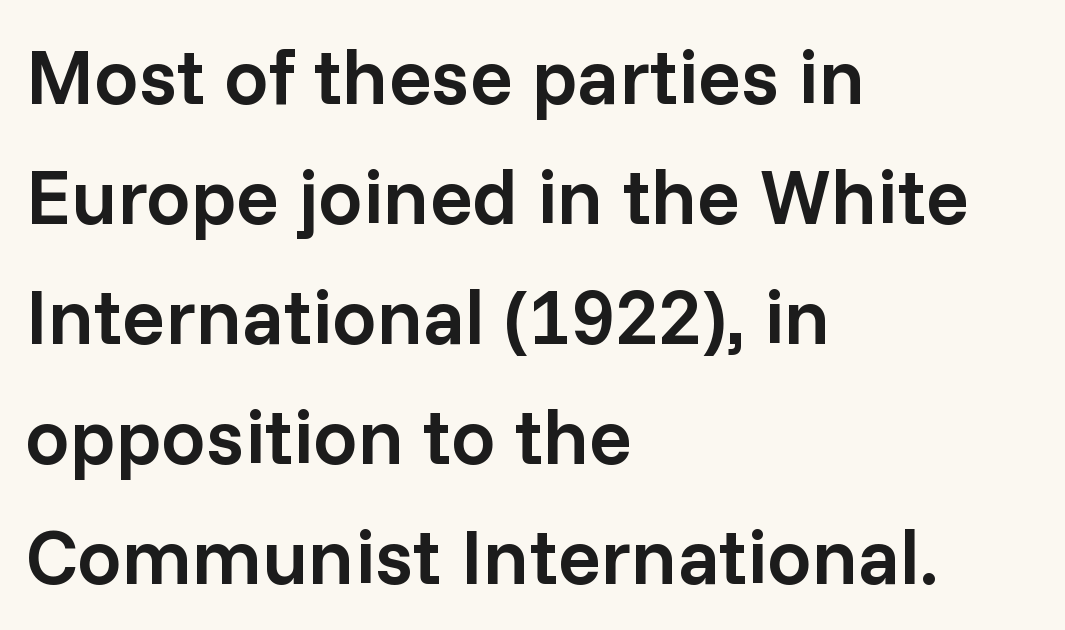
The lines are quadded left. A typesetter would call this proportional, since set widths differ per character. The letters stand straight up with perfectly vertical stems. The foot of each line stays bare and open. Horizontal bands of white between lines are of average thickness.
